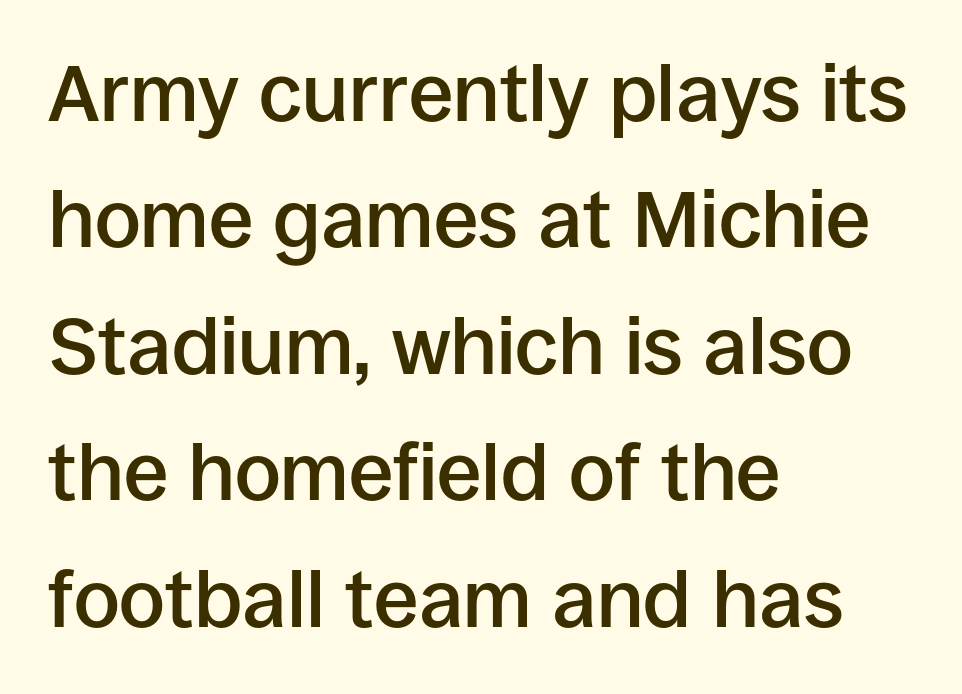
Q: Is the text bold? A: Semi-bold.
Q: Is the text italic (slanted)? A: No, it is upright.
Q: Is the typeface a serif or a sans-serif typeface? A: Sans-serif.
Q: Is the text underlined? A: No.
Q: How is the paragraph aligned? A: Left-aligned.
Q: Is the spacing between letters normal or unusually wide? A: Normal.
Q: Is the spacing between lines tight, normal or loose? A: Normal.
Q: Width (condensed, normal, or wide)? A: Normal.
Q: Stroke contrast? A: Low.
Q: x-height? A: Large.
Q: Monospaced? A: No.
